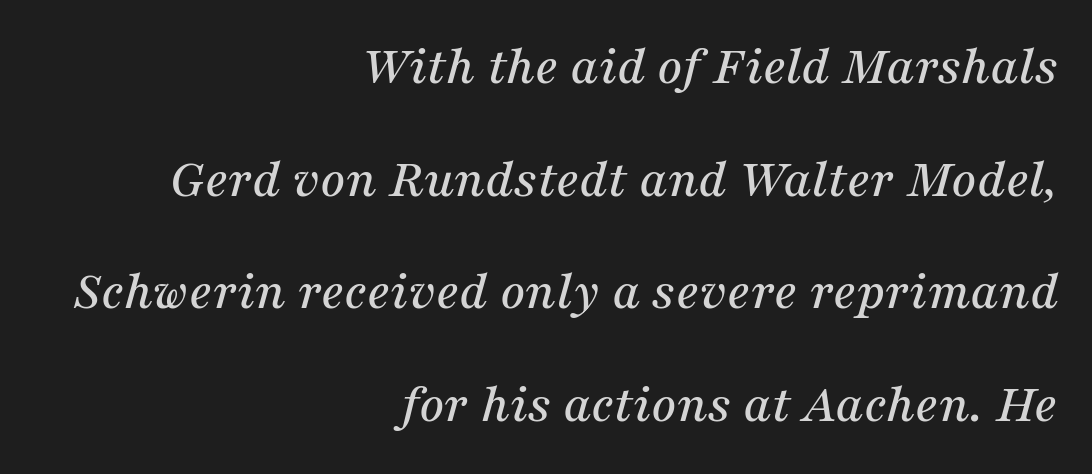
{"serif": "yes", "italic": "yes", "lean": "right", "slant_degrees": 16, "width": "normal", "stroke_contrast": "medium", "x_height": "medium", "monospaced": "no", "underline": "no", "align": "right", "line_spacing": "loose", "line_spacing_ratio": 2.05, "letter_spacing": "normal", "letter_spacing_em": 0.0, "glyph_px": 55}
